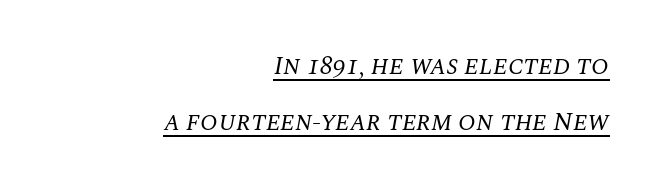
Is the stroke heavy? The answer is a plain regular-or-lighter. The compositor pushed each line to the right boundary. The face used here has a pronounced slope to its letters. What stands out about the letter spacing? Nothing — it is the standard amount. Caption: lettering with a line underneath. Airy leading.
